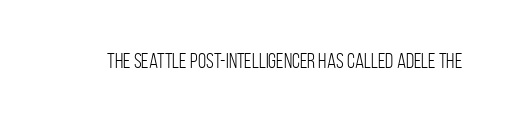
The image shows 21 px text type, upright; set normal letter spacing, not underlined.
